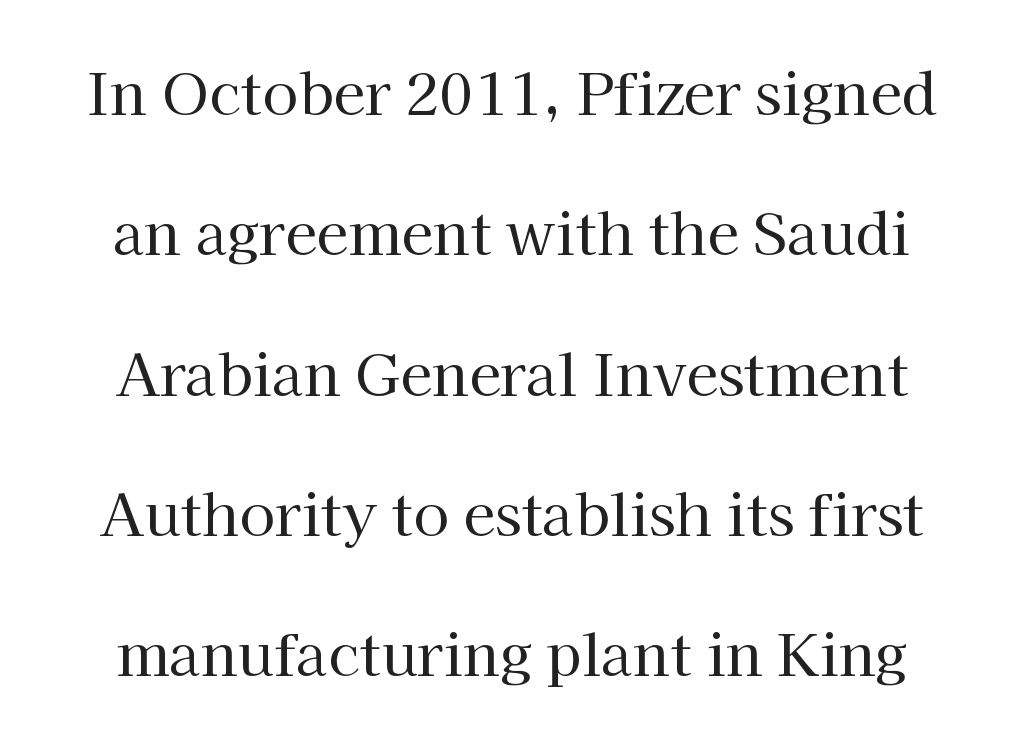
The image shows 58 px regular-weight serif type, upright; set loose line spacing (2.42x), normal letter spacing, not underlined; high stroke contrast and a medium x-height.
